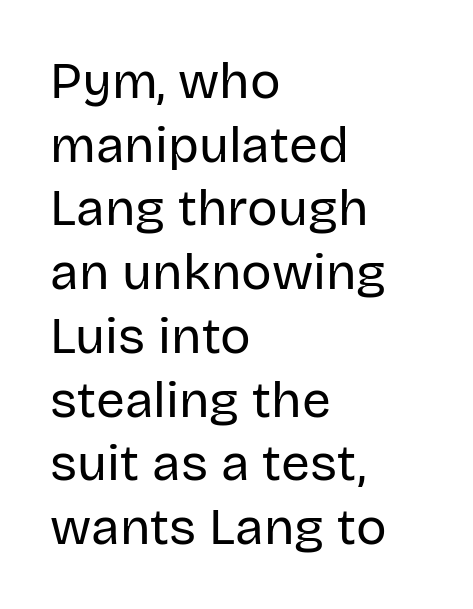
{"serif": "no", "italic": "no", "bold": "no", "weight": "regular", "width": "normal", "stroke_contrast": "low", "x_height": "large", "monospaced": "no", "underline": "no", "align": "left", "line_spacing": "normal", "line_spacing_ratio": 1.25, "letter_spacing": "normal", "letter_spacing_em": 0.0, "glyph_px": 51}
